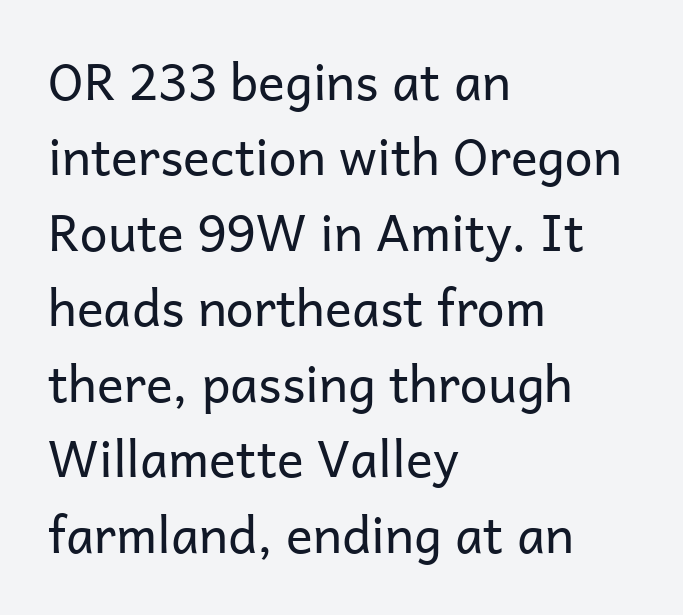
The type family on display is of the sans-serif kind. Quick note: underline off. Here the designer chose a conventional face with non-uniform glyph widths. Weight: not bold — regular or lighter. A typesetter would call this leading conventional body-copy spacing. A student would call this left alignment; a typographer would say flush left, rag right.
